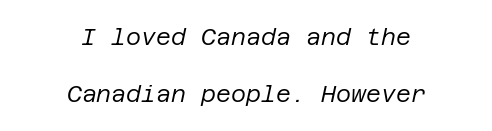
These lines stack symmetrically, like a column narrowing and widening about its center. Every character sits at an angle, as italics do. This reads as an unemphasized weight, regular at the heaviest. Horizontal bands of white between lines are thick stripes. Any mark beneath the type? The region is blank.
